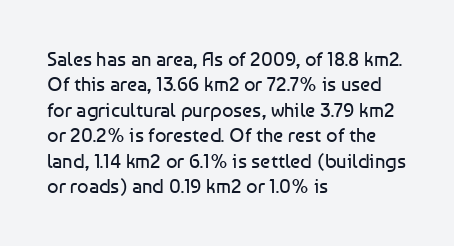
The rows are spaced the way most documents space them. Weight: in the light-to-regular range. Each word holds together tightly as a unit, with standard inter-letter gaps. Nobody drew a line under any word here.
